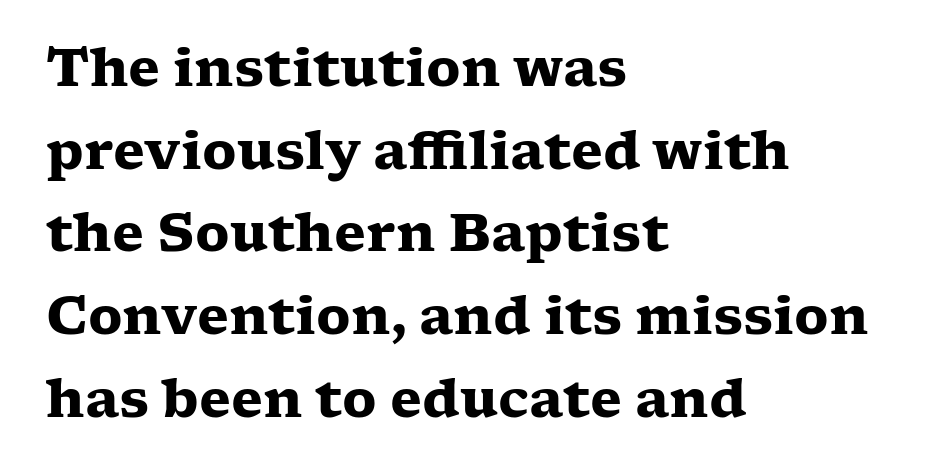
Quick note: interline space is typical. Typesetter's note: full bold, strokes at maximum text heaviness. Each letter keeps its own natural width here, so spacing adapts to shape. The tracking reads as untouched default to a designer's eye. The lines in this sample share a left origin and differ only in where they stop.
